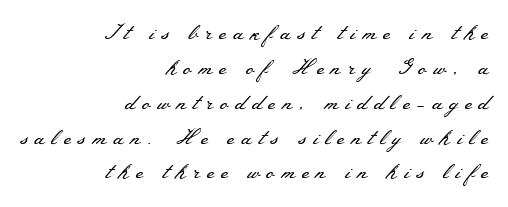
The image shows 21 px text type; set right-aligned, normal line spacing (1.66x), unusually wide letter spacing (+0.31 em), not underlined.
